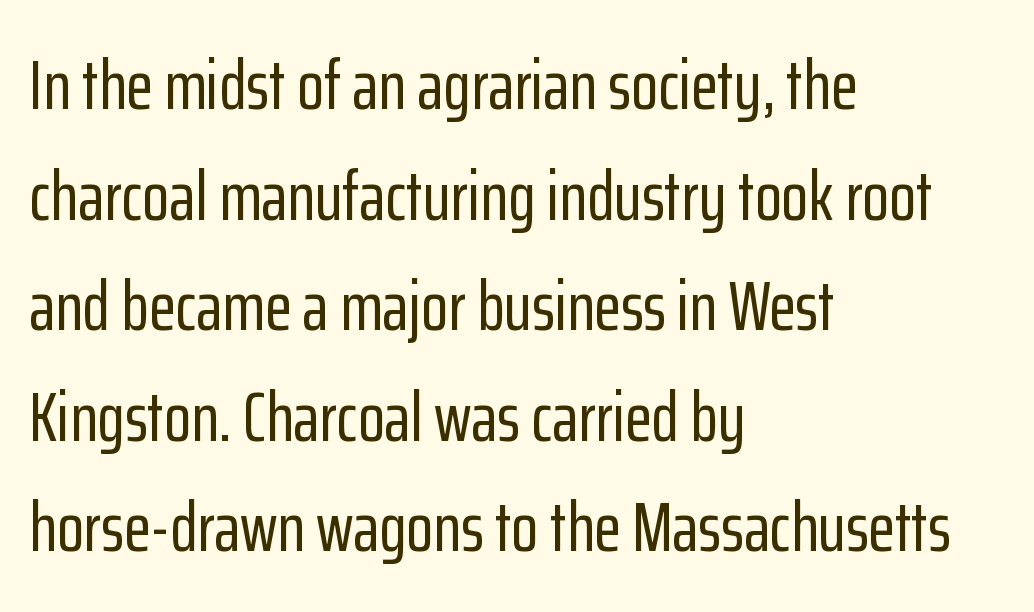
{"serif": "no", "italic": "no", "width": "condensed", "stroke_contrast": "low", "x_height": "medium", "monospaced": "no", "underline": "no", "align": "left", "line_spacing": "normal", "line_spacing_ratio": 1.58, "letter_spacing": "normal", "letter_spacing_em": 0.0, "glyph_px": 70}
